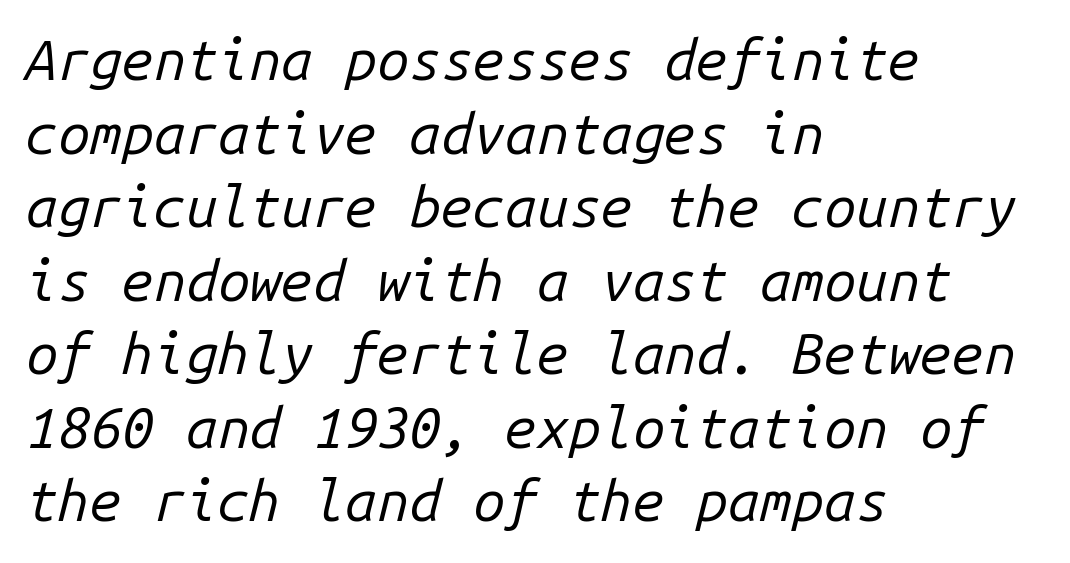
The line texture is even and compact thanks to regular tracking. You could count columns in this text — the font is strictly monospaced. Short and long lines alike share a common starting point at left. This sample keeps an unexceptional amount of space between lines. The face used here has a pronounced slope to its letters. Underline: absent.
